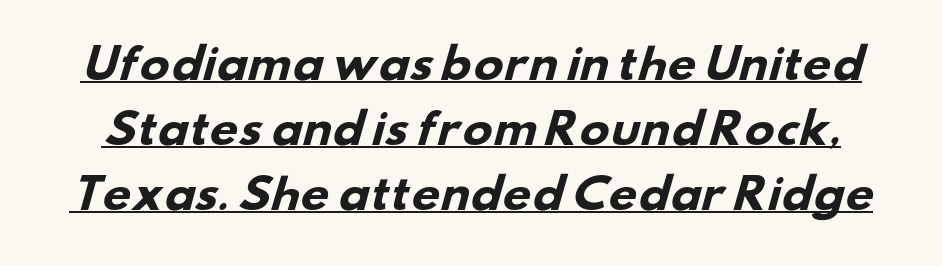
Q: Is the text bold? A: Yes.
Q: Is the typeface a serif or a sans-serif typeface? A: Sans-serif.
Q: Is the text underlined? A: Yes.
Q: Is the spacing between letters normal or unusually wide? A: Normal.
Q: Is the spacing between lines tight, normal or loose? A: Normal.
Q: Width (condensed, normal, or wide)? A: Wide.
Q: Stroke contrast? A: Low.
Q: x-height? A: Small.
Q: Monospaced? A: No.
